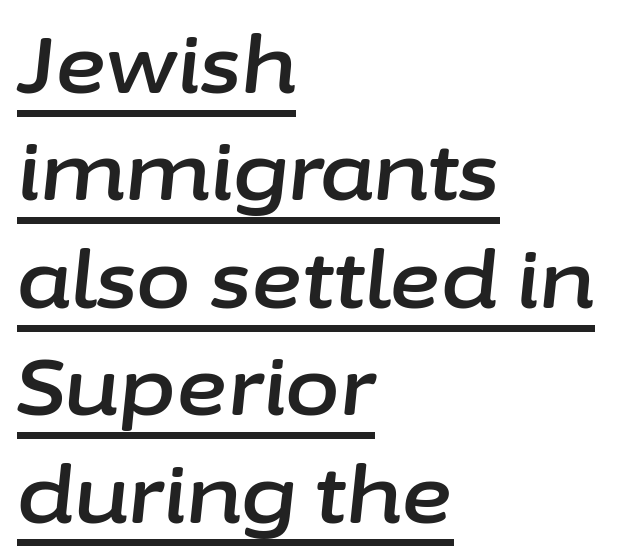
{"italic": "yes", "lean": "right", "slant_degrees": 6, "width": "normal", "stroke_contrast": "low", "x_height": "medium", "monospaced": "no", "underline": "yes", "align": "left", "line_spacing": "normal", "line_spacing_ratio": 1.36, "letter_spacing": "normal", "letter_spacing_em": 0.0, "glyph_px": 79}
